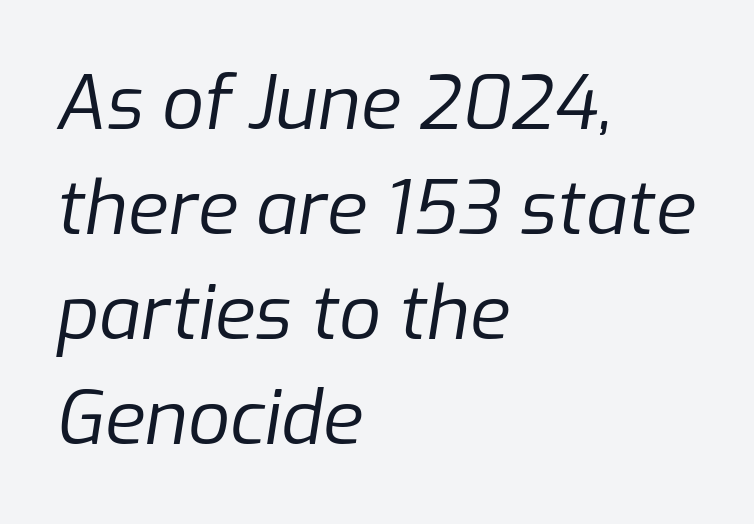
The image shows 74 px regular-weight type, italic (leaning right); set left-aligned, normal line spacing (1.42x), normal letter spacing, not underlined; low stroke contrast and a medium x-height.
